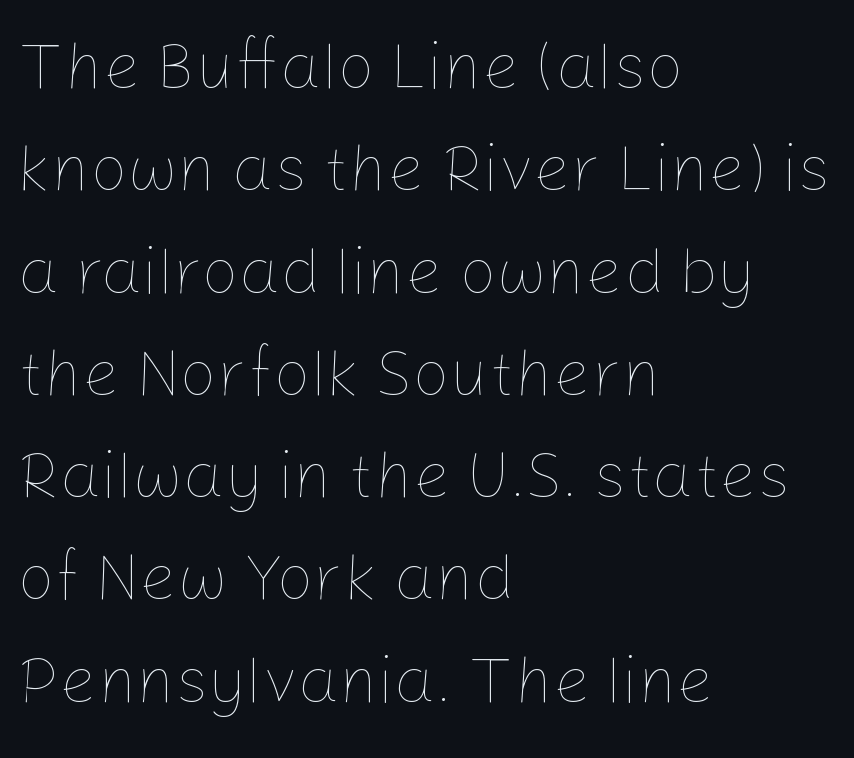
The image shows 66 px thin type, upright; set left-aligned, normal line spacing (1.55x), normal letter spacing, not underlined; low stroke contrast and a medium x-height.
